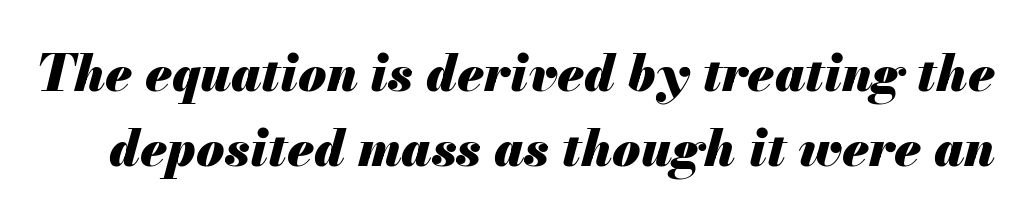
I'd describe the lettering as bold — thick and assertive. The rendering uses natural spacing where letterforms have individual widths. The letters are slanted; this is an italic face. Characters follow at the spacing the type designer built in. The words here are not underlined.
